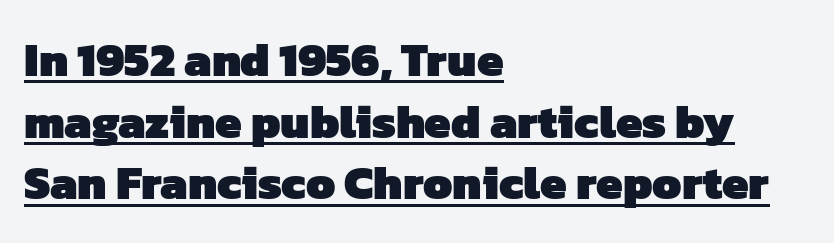
{"serif": "no", "bold": "yes", "weight": "heavy", "width": "normal", "stroke_contrast": "low", "x_height": "medium", "monospaced": "no", "underline": "yes", "align": "left", "line_spacing": "normal", "line_spacing_ratio": 1.31, "letter_spacing": "normal", "letter_spacing_em": 0.0, "glyph_px": 47}
